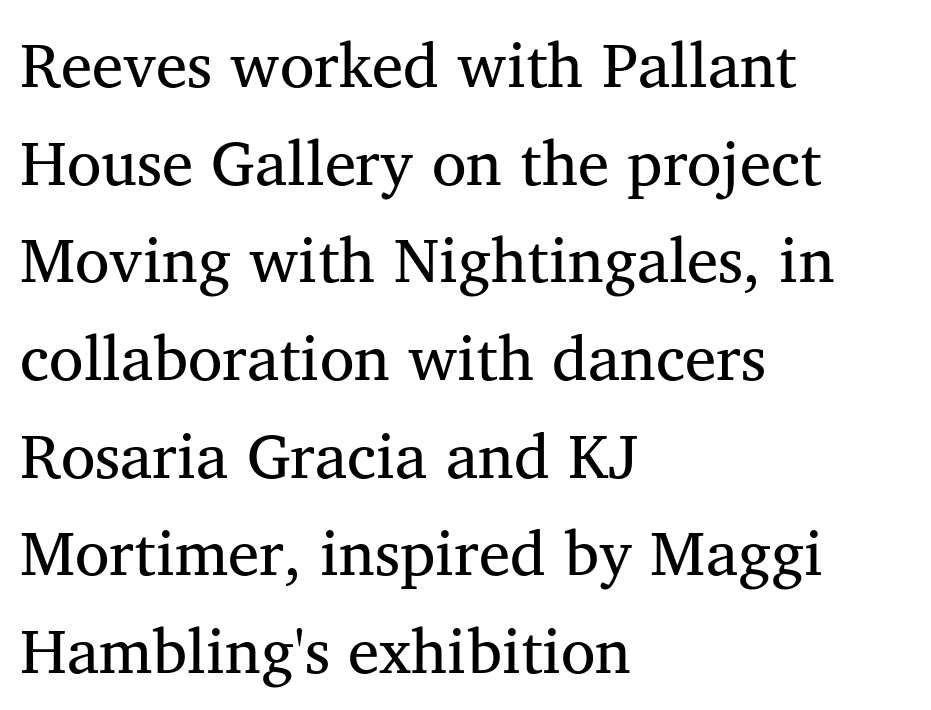
Q: Is the text bold? A: No.
Q: Is the text italic (slanted)? A: No, it is upright.
Q: Is the typeface a serif or a sans-serif typeface? A: Serif.
Q: Is the text underlined? A: No.
Q: How is the paragraph aligned? A: Left-aligned.
Q: Is the spacing between letters normal or unusually wide? A: Normal.
Q: Is the spacing between lines tight, normal or loose? A: Normal.
Q: Width (condensed, normal, or wide)? A: Normal.
Q: Stroke contrast? A: Medium.
Q: x-height? A: Medium.
Q: Monospaced? A: No.
